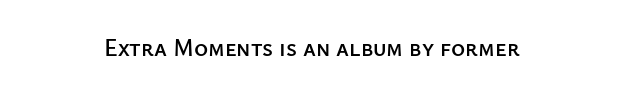
The image shows 24 px text type, upright; set centered, normal letter spacing, not underlined.
